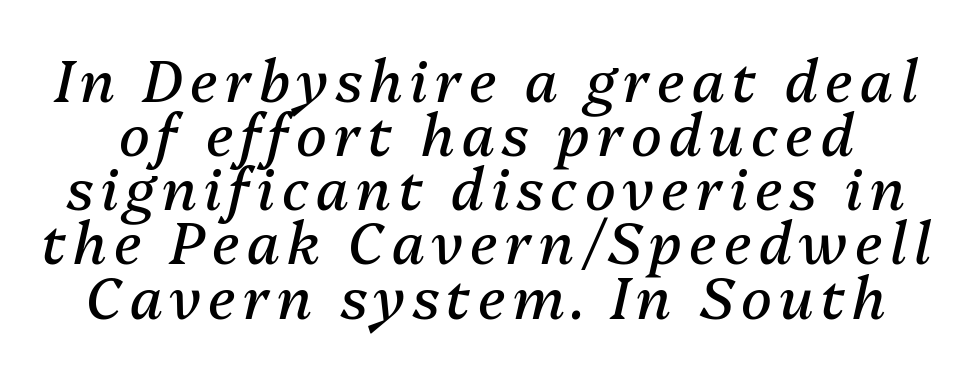
The image shows 57 px regular-weight type, italic (leaning right); set tight line spacing (0.95x), not underlined; medium stroke contrast and a medium x-height.
